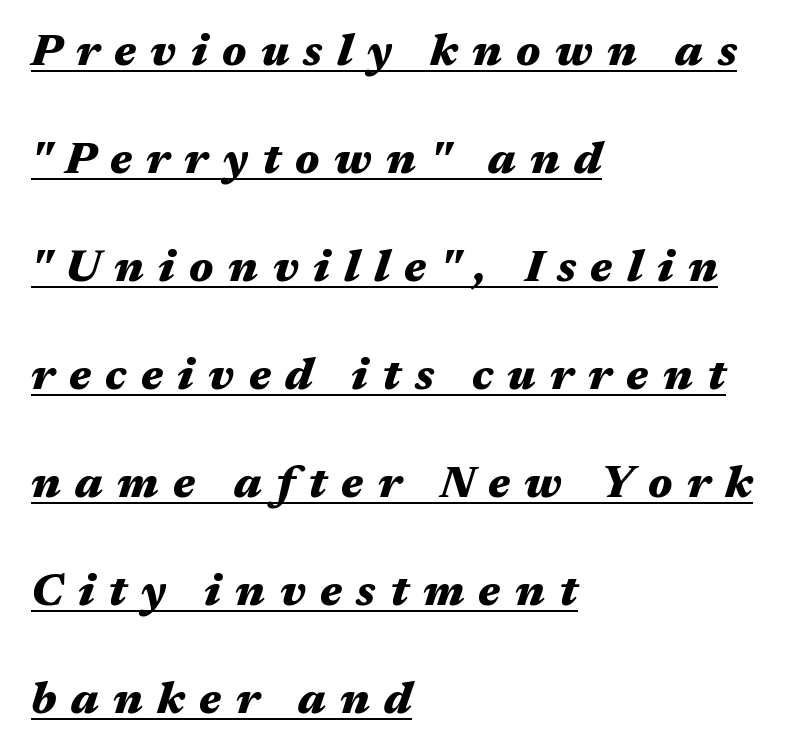
Q: Is the text bold? A: Yes.
Q: Is the text italic (slanted)? A: Yes, it leans right by about 17 degrees.
Q: Is the text underlined? A: Yes.
Q: How is the paragraph aligned? A: Left-aligned.
Q: Is the spacing between letters normal or unusually wide? A: Unusually wide.
Q: Is the spacing between lines tight, normal or loose? A: Loose.
Q: Width (condensed, normal, or wide)? A: Wide.
Q: Stroke contrast? A: Medium.
Q: x-height? A: Medium.
Q: Monospaced? A: No.
